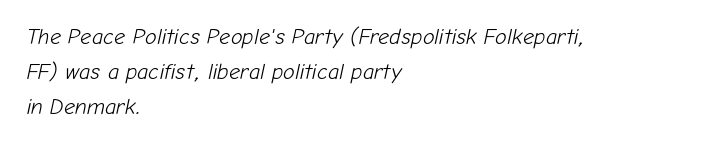
The image shows 22 px text type, italic (leaning right); set left-aligned, normal line spacing (1.59x), normal letter spacing, not underlined.
